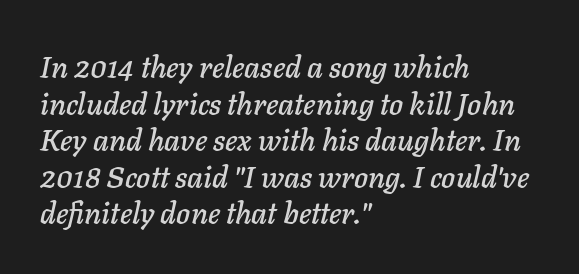
The image shows 30 px text type, italic (leaning right); set left-aligned, line spacing 1.22x, normal letter spacing, not underlined; low stroke contrast and a medium x-height.
